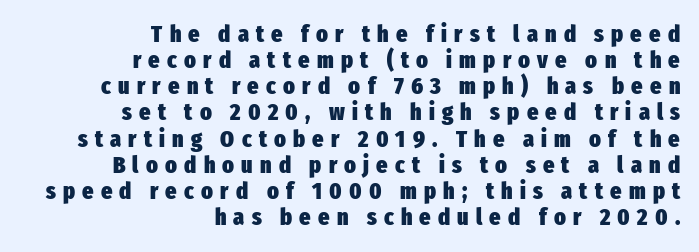
Compared with typical body copy, the letter spacing here is much looser. Posture: upright roman. Leading: reduced. Type without underlining. The characters look thick and weighty, a clear bold. Casual observation: everything's shoved over to the right.
